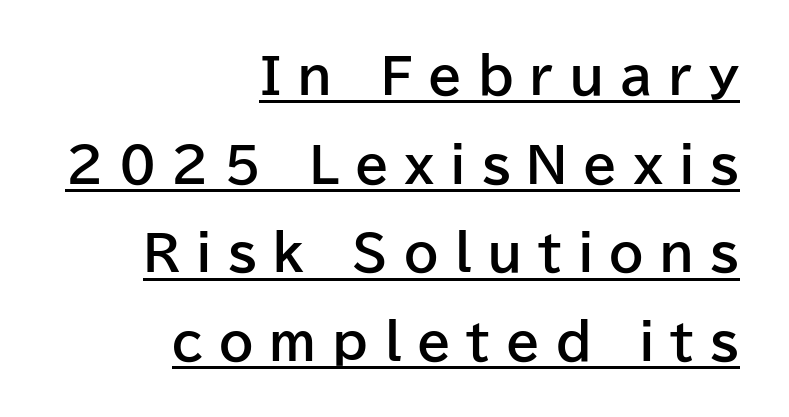
Q: Is the text bold? A: Yes.
Q: Is the text italic (slanted)? A: No, it is upright.
Q: Is the typeface a serif or a sans-serif typeface? A: Sans-serif.
Q: Is the text underlined? A: Yes.
Q: How is the paragraph aligned? A: Right-aligned.
Q: Is the spacing between letters normal or unusually wide? A: Unusually wide.
Q: Width (condensed, normal, or wide)? A: Normal.
Q: Stroke contrast? A: Low.
Q: x-height? A: Medium.
Q: Monospaced? A: No.
